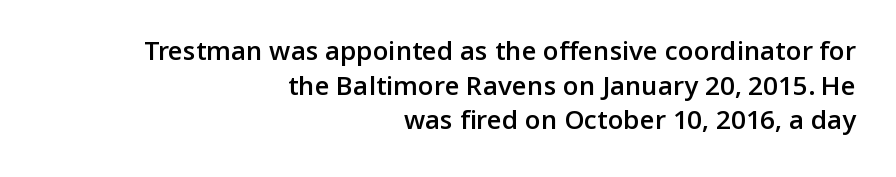
Q: Is the text bold? A: Semi-bold.
Q: Is the text italic (slanted)? A: No, it is upright.
Q: Is the text underlined? A: No.
Q: How is the paragraph aligned? A: Right-aligned.
Q: Is the spacing between letters normal or unusually wide? A: Normal.
Q: Is the spacing between lines tight, normal or loose? A: Normal.
